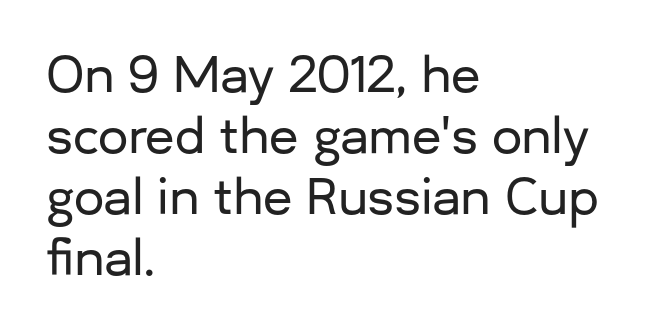
The image shows 48 px sans-serif type, upright; set left-aligned, normal line spacing (1.27x), normal letter spacing, not underlined; low stroke contrast and a medium x-height.
